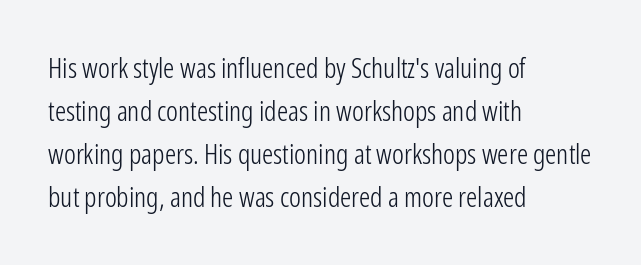
The rows are spaced the way most documents space them. The words here are not underlined. Each letter's strokes conclude bluntly, with no projecting serifs. Quick note: not italic, upright. The lines are quadded left.
